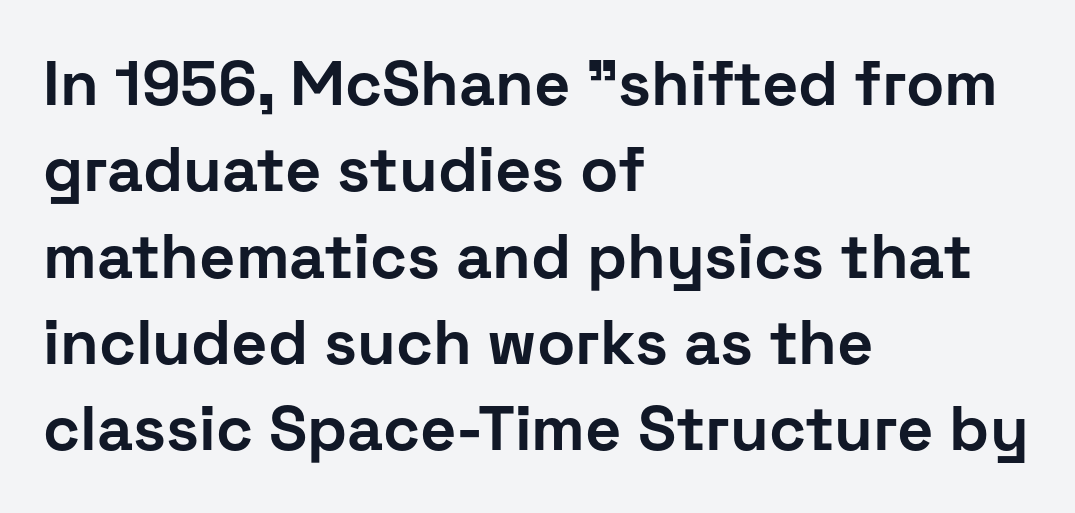
Q: Is the text bold? A: Yes.
Q: Is the text italic (slanted)? A: No, it is upright.
Q: Is the typeface a serif or a sans-serif typeface? A: Sans-serif.
Q: Is the text underlined? A: No.
Q: How is the paragraph aligned? A: Left-aligned.
Q: Is the spacing between letters normal or unusually wide? A: Normal.
Q: Is the spacing between lines tight, normal or loose? A: Normal.
Q: Width (condensed, normal, or wide)? A: Normal.
Q: Stroke contrast? A: Low.
Q: x-height? A: Medium.
Q: Monospaced? A: No.
